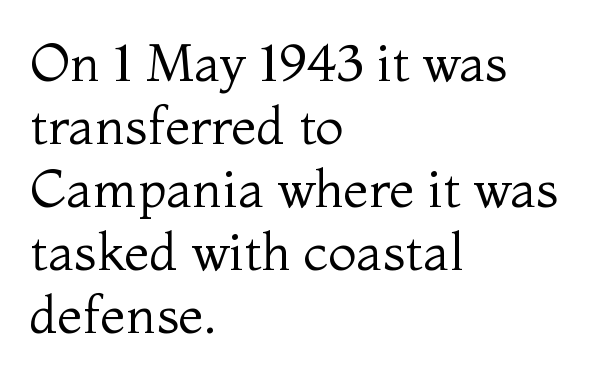
The image shows 52 px regular-weight serif type, upright; set left-aligned, line spacing 1.21x, normal letter spacing, not underlined; medium stroke contrast and a medium x-height.
